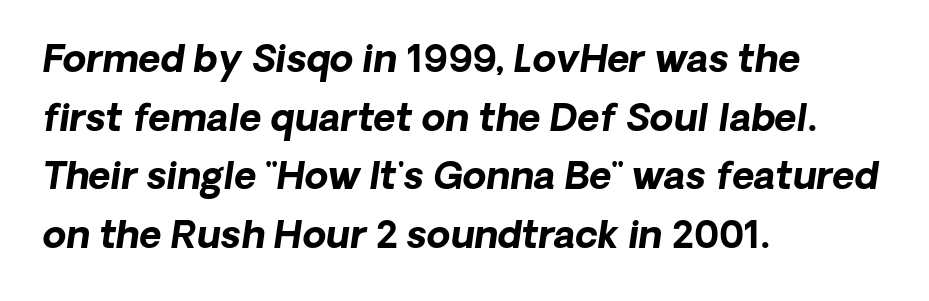
Q: Is the text bold? A: Yes.
Q: Is the text italic (slanted)? A: Yes, it leans right by about 8 degrees.
Q: Is the text underlined? A: No.
Q: How is the paragraph aligned? A: Left-aligned.
Q: Is the spacing between letters normal or unusually wide? A: Normal.
Q: Is the spacing between lines tight, normal or loose? A: Normal.
Q: Width (condensed, normal, or wide)? A: Normal.
Q: Stroke contrast? A: Low.
Q: x-height? A: Medium.
Q: Monospaced? A: No.
